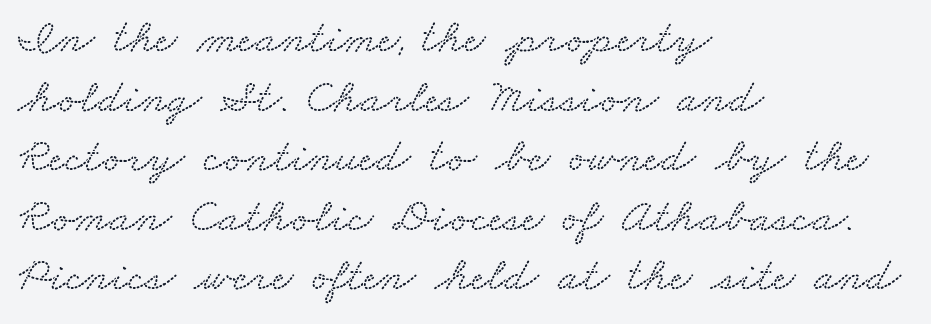
Are there feet on the stems? There are — it's a serif. Words float on clear page, feet unadorned. The lines are quadded left. Looks like regular typesetting: each glyph gets only the width it needs. This sample uses plain, unmodified letter spacing.
